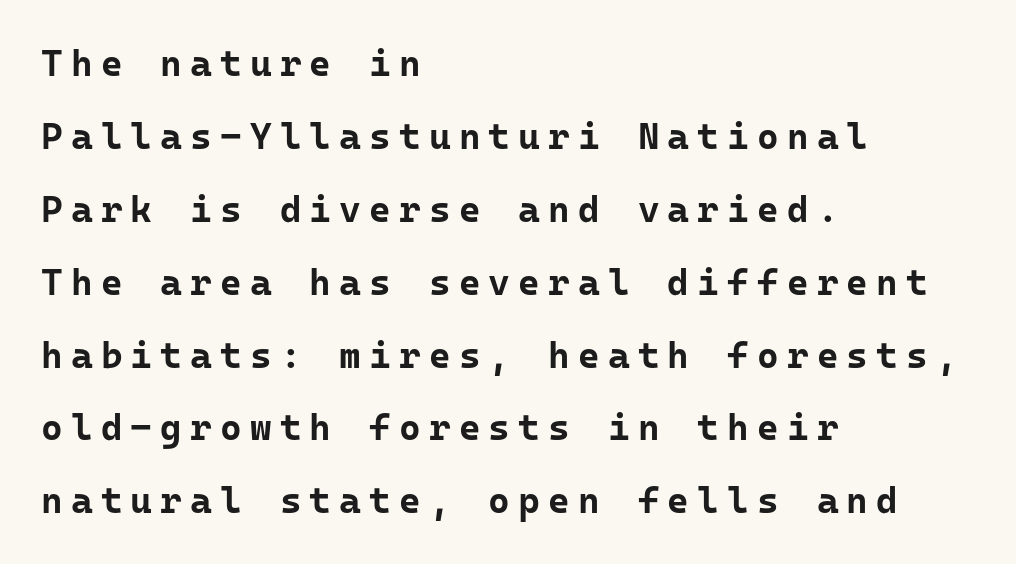
The rendering anchors every line to the left-hand side. Designer's note — italics off, roman on. A typesetter would call this leading open, well beyond the default. The words here are not underlined. Students, this is bold: see how much ink each stroke carries. There is plenty of visible air inserted between adjacent glyphs.
